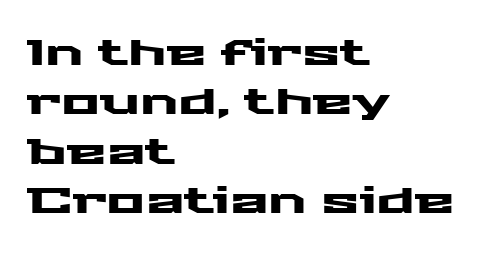
These lines sit exactly where default settings would place them. These lines are set flush left with a ragged right edge. Proportional: the letters do not fall into vertical columns. The glyphs are unaccompanied by any horizontal stroke below them. The specimen reads as upright at a glance. The face used here is a sans, in the tradition of grotesques and geometrics.
